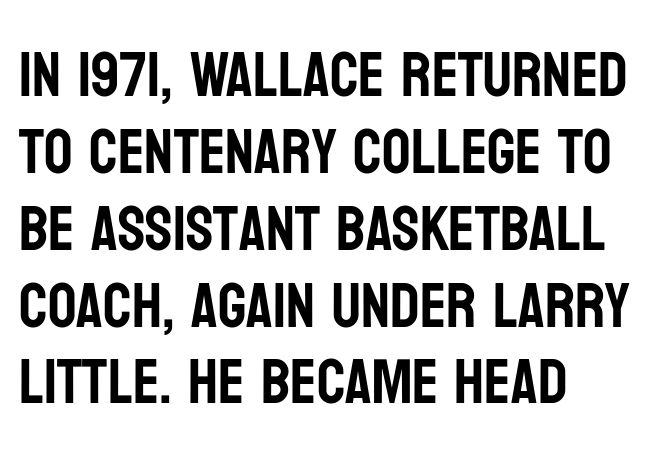
{"serif": "no", "italic": "no", "width": "condensed", "stroke_contrast": "low", "x_height": "large", "monospaced": "no", "underline": "no", "align": "left", "line_spacing_ratio": 1.22, "letter_spacing": "normal", "letter_spacing_em": 0.0, "glyph_px": 63}
